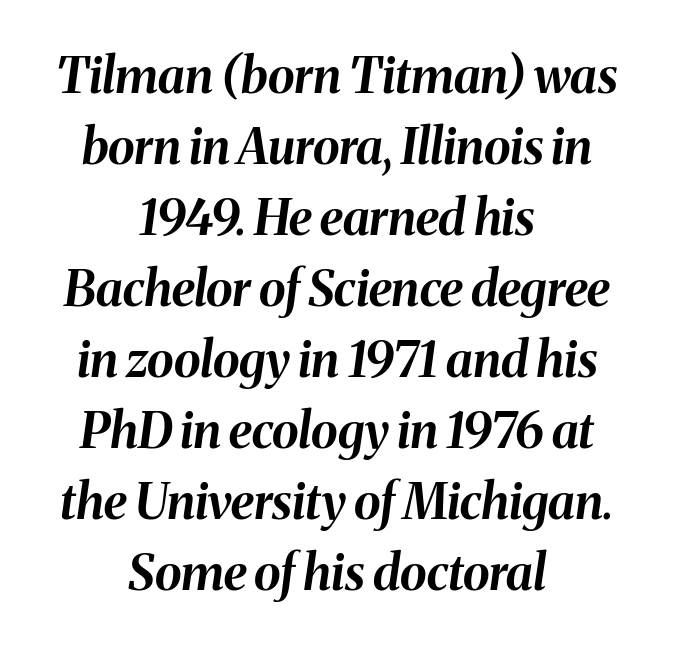
Q: Is the text bold? A: Yes.
Q: Is the text italic (slanted)? A: Yes, it leans right by about 8 degrees.
Q: Is the text underlined? A: No.
Q: How is the paragraph aligned? A: Centered.
Q: Is the spacing between letters normal or unusually wide? A: Normal.
Q: Is the spacing between lines tight, normal or loose? A: Normal.
Q: Width (condensed, normal, or wide)? A: Normal.
Q: Stroke contrast? A: Medium.
Q: x-height? A: Medium.
Q: Monospaced? A: No.
